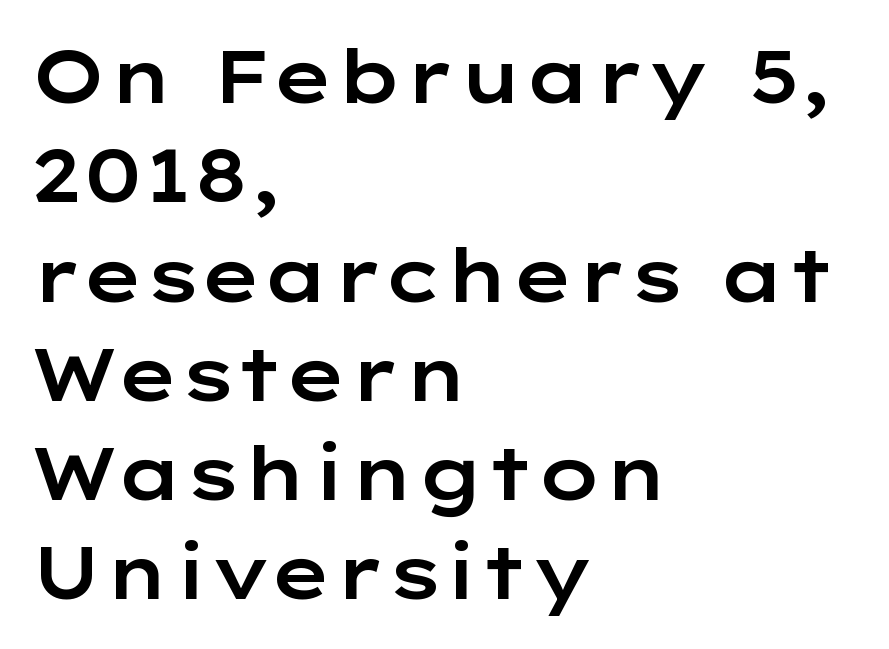
{"serif": "no", "italic": "no", "width": "wide", "stroke_contrast": "low", "x_height": "medium", "monospaced": "no", "underline": "no", "align": "left", "line_spacing": "normal", "line_spacing_ratio": 1.36, "letter_spacing": "normal", "letter_spacing_em": 0.0, "glyph_px": 73}
